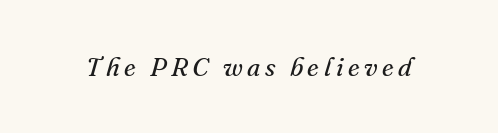
{"italic": "yes", "lean": "right", "slant_degrees": 16, "bold": "no", "underline": "no", "glyph_px": 26}
